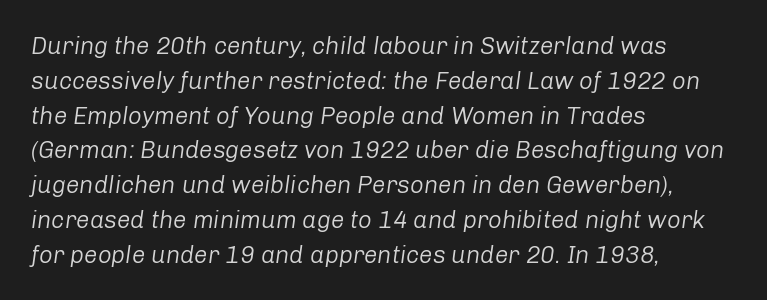
Q: Is the text bold? A: No.
Q: Is the text italic (slanted)? A: Yes, it leans right by about 8 degrees.
Q: Is the text underlined? A: No.
Q: How is the paragraph aligned? A: Left-aligned.
Q: Is the spacing between letters normal or unusually wide? A: Normal.
Q: Is the spacing between lines tight, normal or loose? A: Normal.
